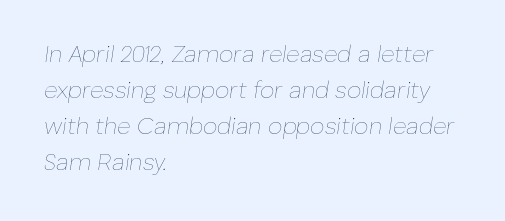
Stems here are at most as thick as an everyday book face. Standard letterfit; no display-style spreading of the glyphs. One glance says typical: line gaps are just what's usual. One-word summary of the alignment: left. Slant detected: the letters are inclined. Lines of text with bare space underneath.
